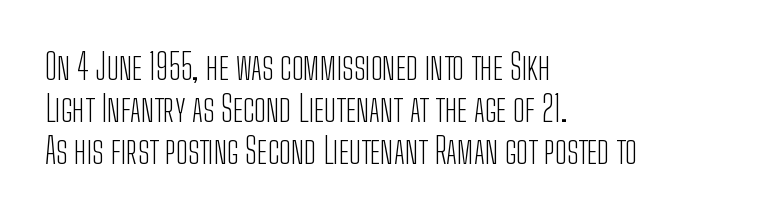
{"serif": "no", "italic": "no", "bold": "no", "weight": "light", "width": "condensed", "stroke_contrast": "low", "x_height": "medium", "monospaced": "no", "underline": "no", "align": "left", "line_spacing_ratio": 1.2, "letter_spacing": "normal", "letter_spacing_em": 0.0, "glyph_px": 35}
